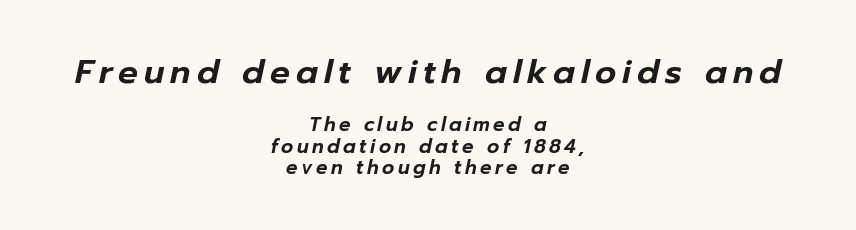
{"italic": "yes", "lean": "right", "slant_degrees": 12, "width": "normal", "stroke_contrast": "low", "x_height": "medium", "monospaced": "no", "underline": "no", "align": "center", "line_spacing": "tight", "line_spacing_ratio": 1.12, "larger_block": "first", "size_ratio": 1.74, "glyph_px": 33}
